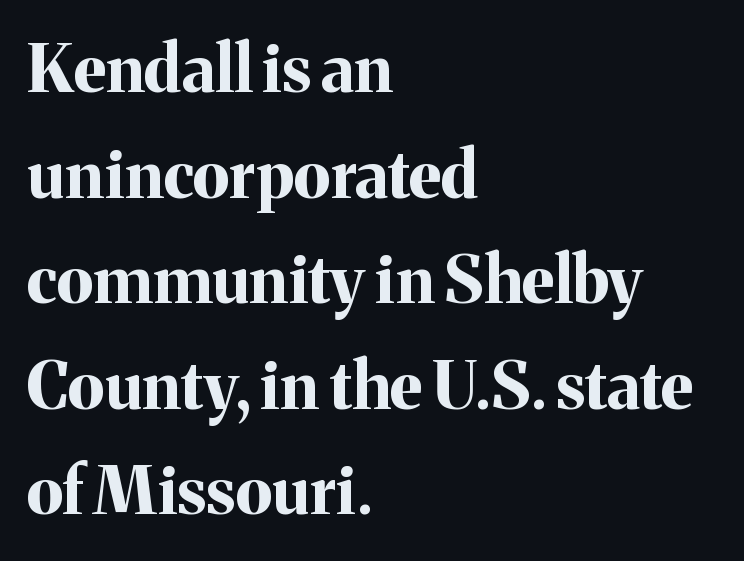
The image shows 66 px bold serif type, upright; set left-aligned, normal line spacing (1.6x), normal letter spacing, not underlined; medium stroke contrast and a medium x-height.
